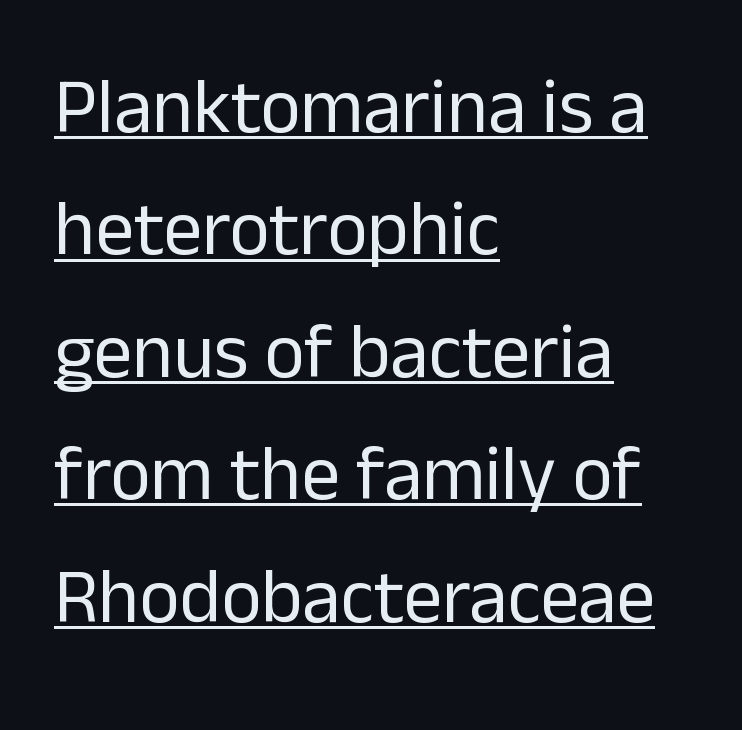
{"serif": "no", "italic": "no", "bold": "no", "weight": "regular", "width": "normal", "stroke_contrast": "low", "x_height": "medium", "monospaced": "no", "underline": "yes", "align": "left", "line_spacing": "normal", "line_spacing_ratio": 1.59, "letter_spacing": "normal", "letter_spacing_em": 0.0, "glyph_px": 77}
